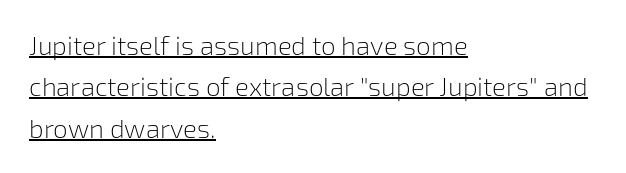
Observe the ordinary spacing: letters are neighbours, not strangers. Caption: multi-line text, flush left, ragged right. The leading is moderate, giving the passage an even texture. Upright lettering throughout. Underline: present.
